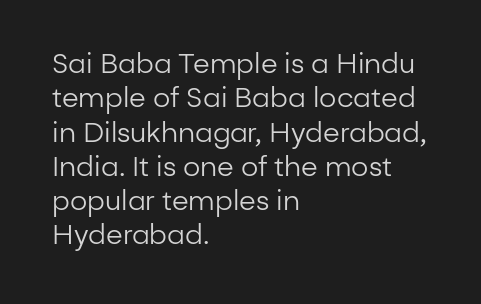
The letterforms sit at book weight or below. Honestly, the letter spacing is just normal — you wouldn't notice it. The type sits square on the baseline with zero lean. Unmarked baselines from the first word to the last. The text block is weighted toward the left margin, trailing off unevenly rightward. The designer left line spacing at the default.
